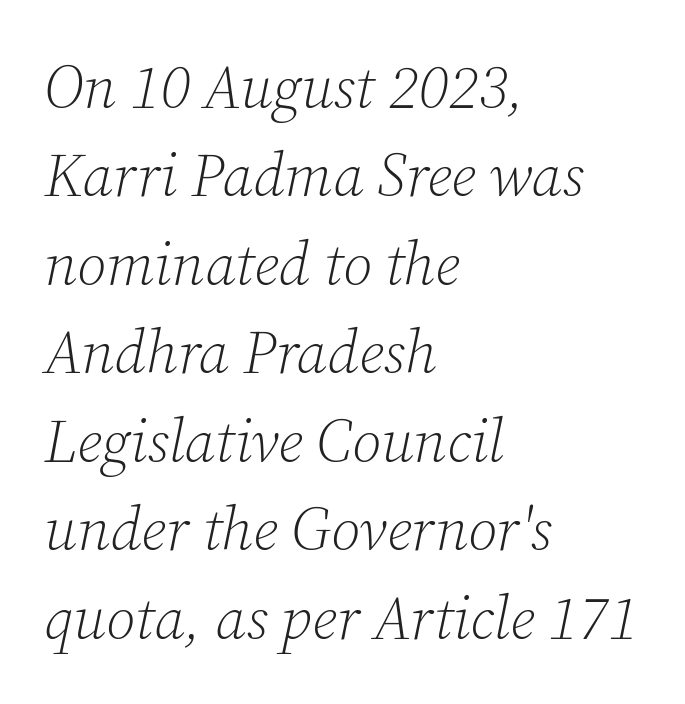
The specimen omits any rule beneath the text block's lines. Spacing between characters is what you'd get straight out of the box. Look at the bottom of the vertical strokes: they flare into serifs here. Observe the lean: these are italic letterforms. The font sits on the lighter half of the weight spectrum, regular included. Normally led — the rows are evenly, conventionally spaced.
